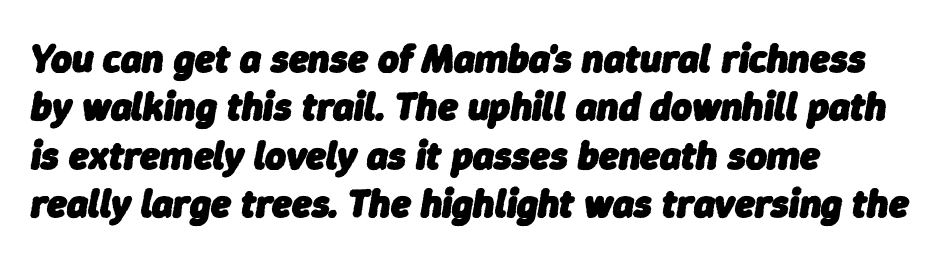
Q: Is the text bold? A: Yes.
Q: Is the text italic (slanted)? A: Yes, it leans right by about 9 degrees.
Q: Is the text underlined? A: No.
Q: How is the paragraph aligned? A: Left-aligned.
Q: Is the spacing between letters normal or unusually wide? A: Normal.
Q: Width (condensed, normal, or wide)? A: Normal.
Q: Stroke contrast? A: Low.
Q: x-height? A: Medium.
Q: Monospaced? A: No.
